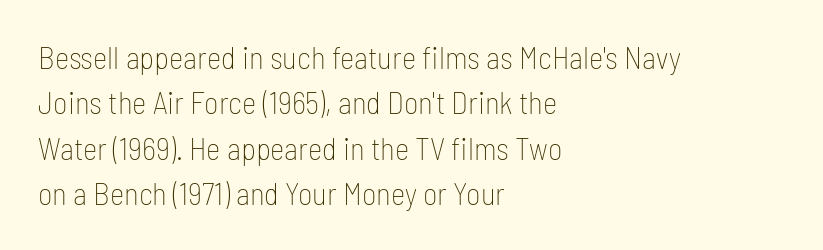
The image shows 31 px thin, condensed sans-serif type, upright; set left-aligned, normal line spacing (1.46x), normal letter spacing, not underlined; low stroke contrast and a medium x-height.
